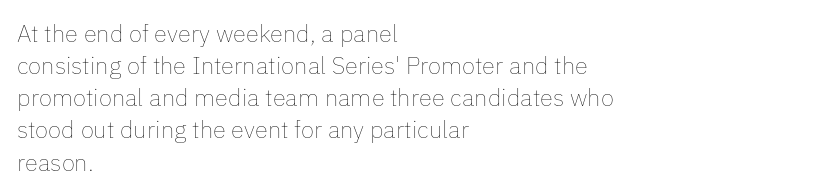
The image shows 24 px text type, upright; set left-aligned, normal line spacing (1.34x), normal letter spacing, not underlined.
